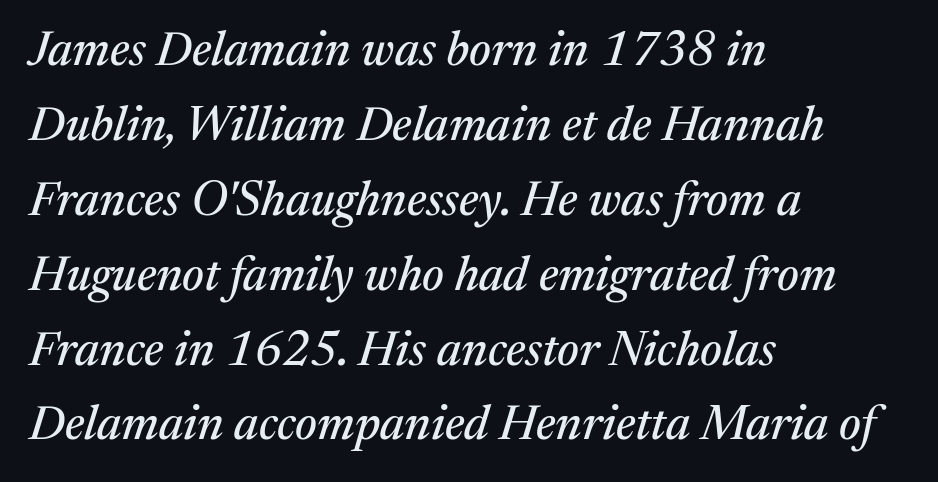
The image shows 48 px serif type, italic (leaning right); set left-aligned, normal line spacing (1.56x), normal letter spacing, not underlined; medium stroke contrast and a medium x-height.
